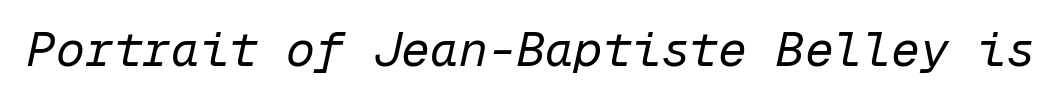
Q: Is the text bold? A: No.
Q: Is the text italic (slanted)? A: Yes, it leans right by about 12 degrees.
Q: Is the text underlined? A: No.
Q: Is the spacing between letters normal or unusually wide? A: Normal.
Q: Width (condensed, normal, or wide)? A: Normal.
Q: Stroke contrast? A: Low.
Q: x-height? A: Medium.
Q: Monospaced? A: Yes.
